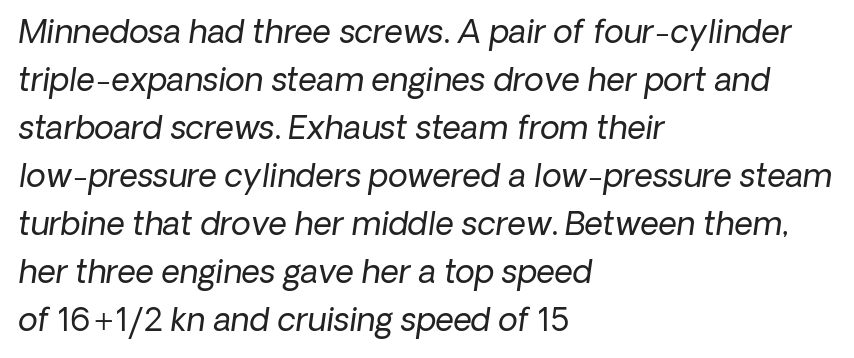
{"serif": "no", "bold": "no", "weight": "regular", "width": "normal", "stroke_contrast": "low", "x_height": "medium", "monospaced": "no", "underline": "no", "align": "left", "line_spacing": "normal", "line_spacing_ratio": 1.5, "letter_spacing": "normal", "letter_spacing_em": 0.0, "glyph_px": 32}
